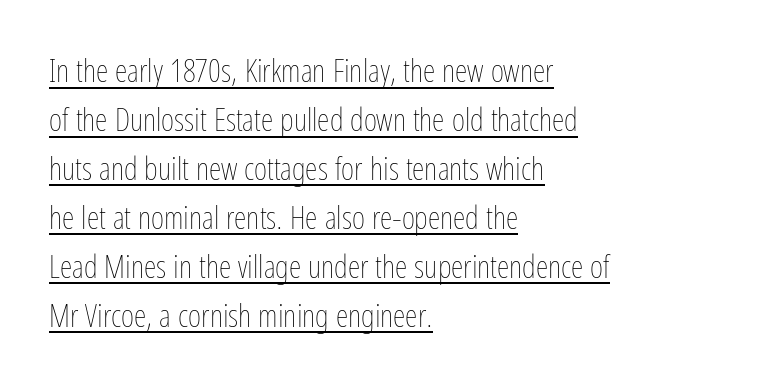
{"italic": "no", "bold": "no", "weight": "thin", "width": "condensed", "stroke_contrast": "low", "x_height": "medium", "monospaced": "no", "underline": "yes", "align": "left", "line_spacing": "normal", "line_spacing_ratio": 1.53, "letter_spacing": "normal", "letter_spacing_em": 0.0, "glyph_px": 32}
